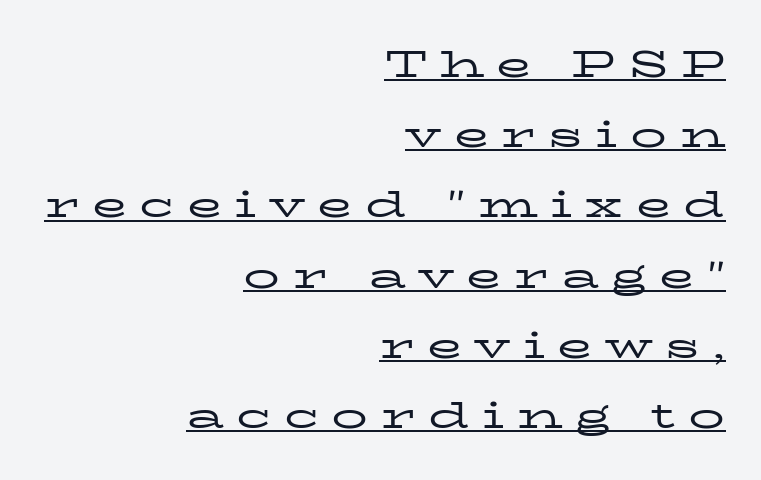
The image shows 36 px regular-weight, wide serif type, upright; set right-aligned, loose line spacing (1.95x), unusually wide letter spacing (+0.34 em), underlined; low stroke contrast and a medium x-height.
